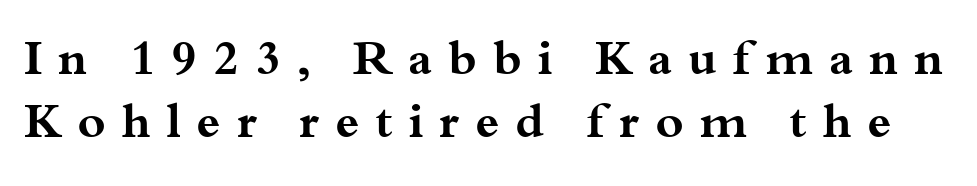
The image shows 48 px bold, wide serif type, upright; set normal line spacing (1.32x), unusually wide letter spacing (+0.33 em), not underlined; medium stroke contrast and a small x-height.
